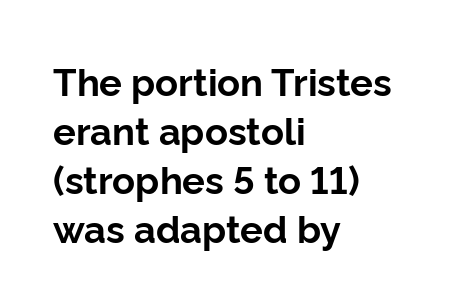
Q: Is the text bold? A: Yes.
Q: Is the text italic (slanted)? A: No, it is upright.
Q: Is the typeface a serif or a sans-serif typeface? A: Sans-serif.
Q: Is the text underlined? A: No.
Q: How is the paragraph aligned? A: Left-aligned.
Q: Is the spacing between letters normal or unusually wide? A: Normal.
Q: Is the spacing between lines tight, normal or loose? A: Normal.
Q: Width (condensed, normal, or wide)? A: Normal.
Q: Stroke contrast? A: Low.
Q: x-height? A: Medium.
Q: Monospaced? A: No.
